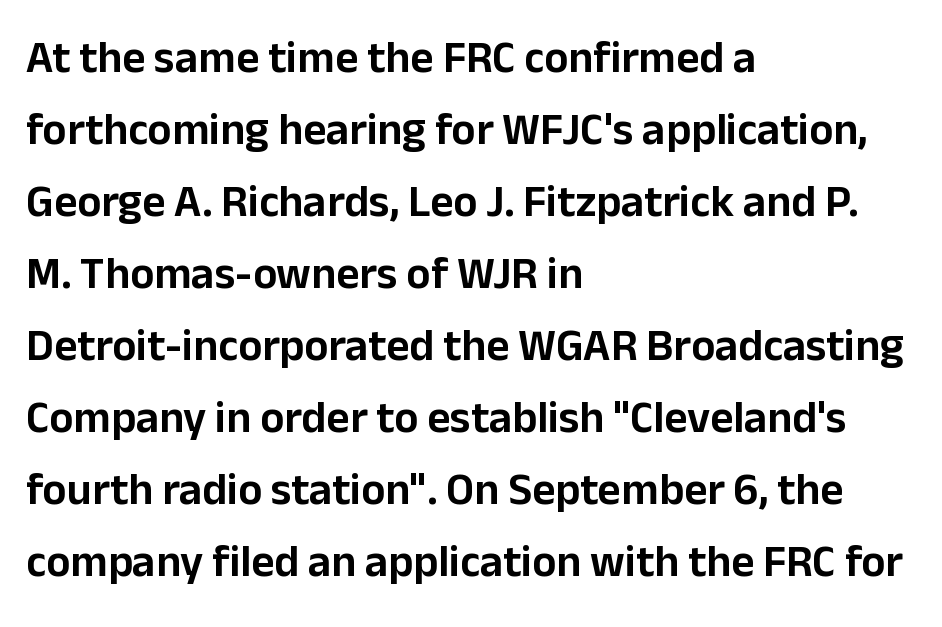
{"serif": "no", "italic": "no", "width": "normal", "stroke_contrast": "low", "x_height": "medium", "monospaced": "no", "underline": "no", "align": "left", "line_spacing": "normal", "line_spacing_ratio": 1.6, "letter_spacing": "normal", "letter_spacing_em": 0.0, "glyph_px": 45}
